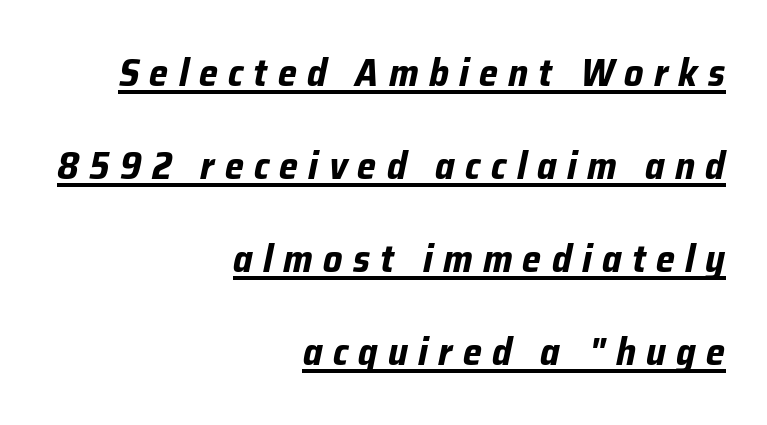
{"italic": "yes", "lean": "right", "slant_degrees": 12, "bold": "yes", "weight": "bold", "width": "normal", "stroke_contrast": "low", "x_height": "medium", "monospaced": "no", "underline": "yes", "align": "right", "line_spacing": "loose", "line_spacing_ratio": 2.45, "letter_spacing": "wide", "letter_spacing_em": 0.27, "glyph_px": 38}
